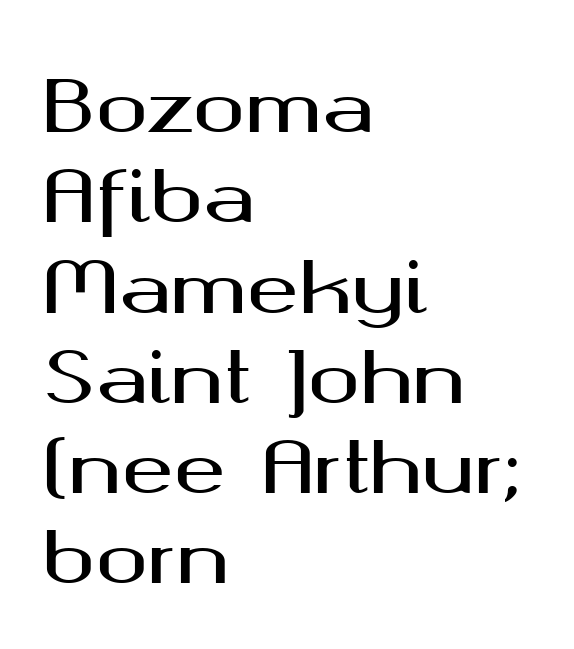
The image shows 70 px wide sans-serif type, upright; set left-aligned, normal line spacing (1.29x), normal letter spacing, not underlined; medium stroke contrast and a medium x-height.
